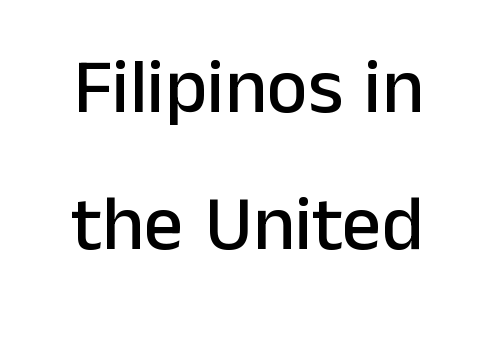
{"serif": "no", "italic": "no", "width": "normal", "stroke_contrast": "low", "x_height": "medium", "monospaced": "no", "underline": "no", "line_spacing_ratio": 1.76, "letter_spacing": "normal", "letter_spacing_em": 0.0, "glyph_px": 78}
